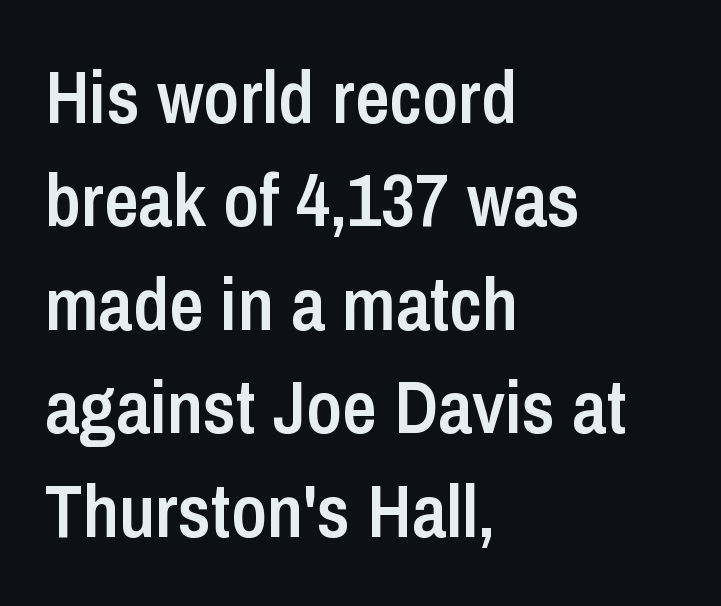
To sum up the face: it is a sans, with no serifs. The foot of each line stays bare and open. Leading: standard. The letters stand straight up with perfectly vertical stems. The tracking reads as untouched default to a designer's eye.
